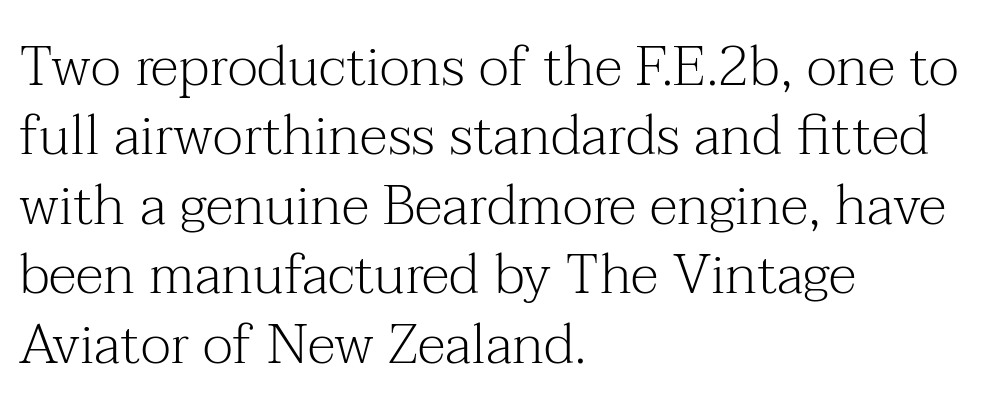
{"serif": "yes", "italic": "no", "bold": "no", "weight": "light", "width": "normal", "stroke_contrast": "medium", "x_height": "medium", "monospaced": "no", "underline": "no", "align": "left", "line_spacing_ratio": 1.24, "letter_spacing": "normal", "letter_spacing_em": 0.0, "glyph_px": 56}
